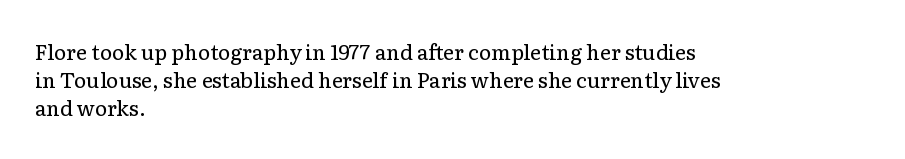
Visually the block forms a straight wall on the left and a jagged coastline on the right. Style check: upright. Bold? No — there's no thickening of the strokes. Notice how descenders clear the ascenders below comfortably — that's standard leading. Each word holds together tightly as a unit, with standard inter-letter gaps.
